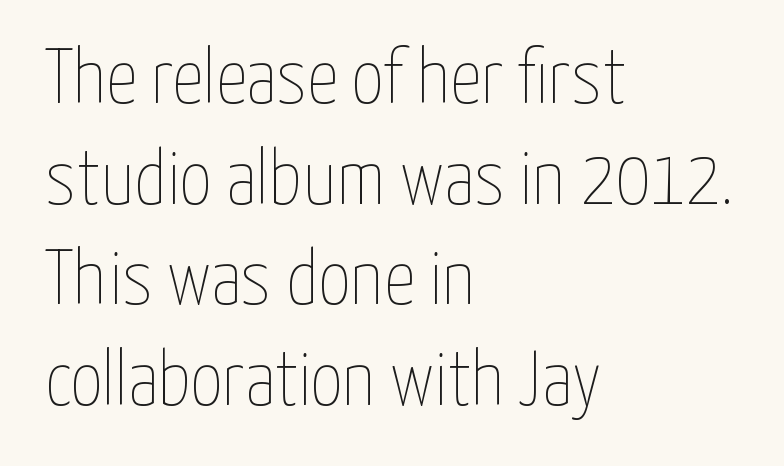
The image shows 78 px thin, condensed type, upright; set left-aligned, normal line spacing (1.29x), normal letter spacing, not underlined; low stroke contrast and a medium x-height.
